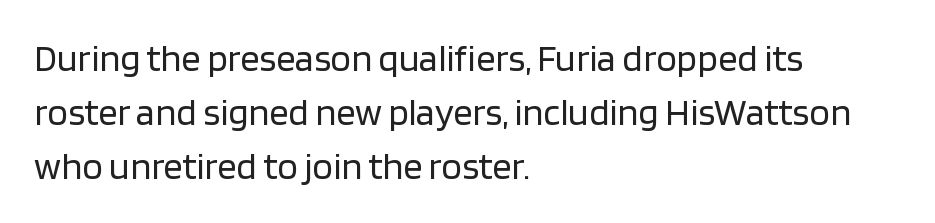
{"serif": "no", "italic": "no", "bold": "no", "weight": "regular", "width": "normal", "stroke_contrast": "low", "x_height": "large", "monospaced": "no", "underline": "no", "align": "left", "line_spacing": "normal", "line_spacing_ratio": 1.42, "letter_spacing": "normal", "letter_spacing_em": 0.0, "glyph_px": 38}
